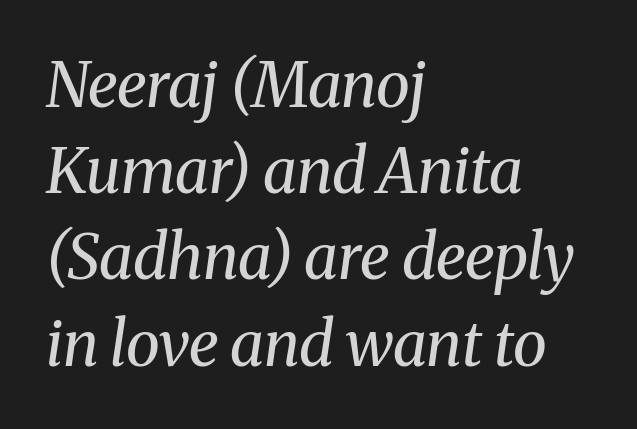
The passage shown stacks its lines at a standard gap. Note the varied advance widths — an 'i' is clearly narrower than an 'm'. Casual observation: everything's shoved over to the left. Anything drawn beneath the words? Only blank space.
